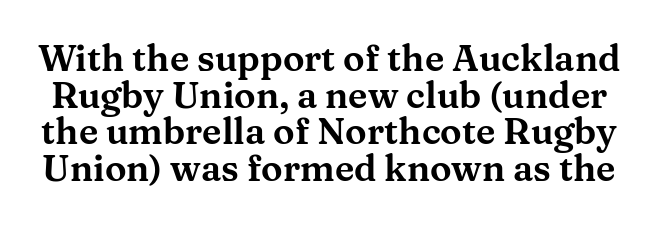
Q: Is the text italic (slanted)? A: No, it is upright.
Q: Is the typeface a serif or a sans-serif typeface? A: Serif.
Q: Is the text underlined? A: No.
Q: Is the spacing between letters normal or unusually wide? A: Normal.
Q: Is the spacing between lines tight, normal or loose? A: Tight.
Q: Width (condensed, normal, or wide)? A: Wide.
Q: Stroke contrast? A: Medium.
Q: x-height? A: Medium.
Q: Monospaced? A: No.
